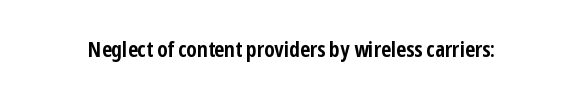
Short note: letters normally spaced. Words float on clear page, feet unadorned. The letters stand upright; this is a roman face. Heavy, bold letterforms.
